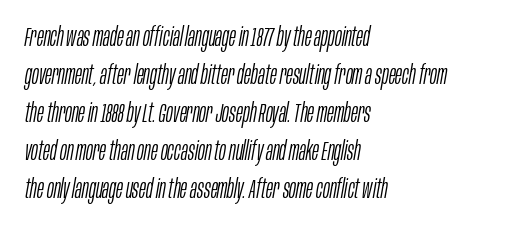
The weight tops out at a normal text grade. The rag falls on the right side of this text block. No extra tracking has been applied to these lines. Line spacing here is normal. Slant detected: the letters are inclined. Descender tails drop into unmarked territory.
